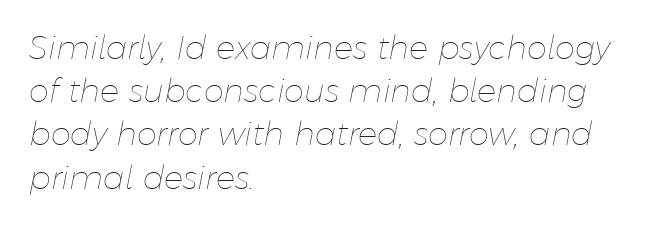
Q: Is the text bold? A: No.
Q: Is the text italic (slanted)? A: Yes, it leans right by about 11 degrees.
Q: Is the text underlined? A: No.
Q: How is the paragraph aligned? A: Left-aligned.
Q: Is the spacing between letters normal or unusually wide? A: Normal.
Q: Is the spacing between lines tight, normal or loose? A: Normal.
Q: Width (condensed, normal, or wide)? A: Normal.
Q: Stroke contrast? A: Low.
Q: x-height? A: Medium.
Q: Monospaced? A: No.
